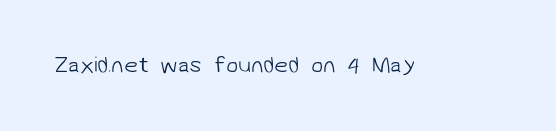
Students, note that the glyphs here touch the page at normal intervals. Any mark beneath the type? The region is blank. Is this a heavy cut? Hardly; it is regular or lighter.
